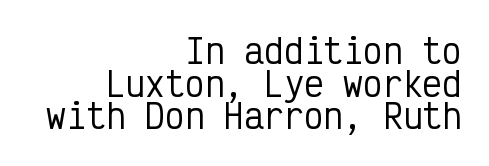
{"serif": "no", "italic": "no", "width": "condensed", "stroke_contrast": "low", "x_height": "medium", "monospaced": "yes", "underline": "no", "align": "right", "line_spacing": "tight", "line_spacing_ratio": 0.99, "letter_spacing": "normal", "letter_spacing_em": 0.0, "glyph_px": 33}
